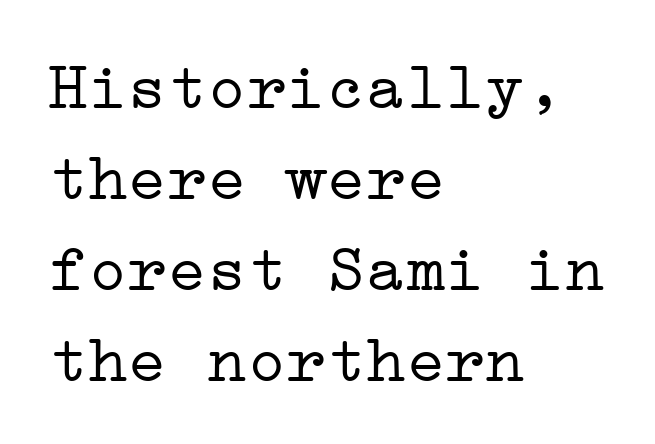
Notice how the stems are strictly vertical — no italics here. The vertical gap from one line to the next is medium. Classification — serif. The letterforms sit at book weight or below.
